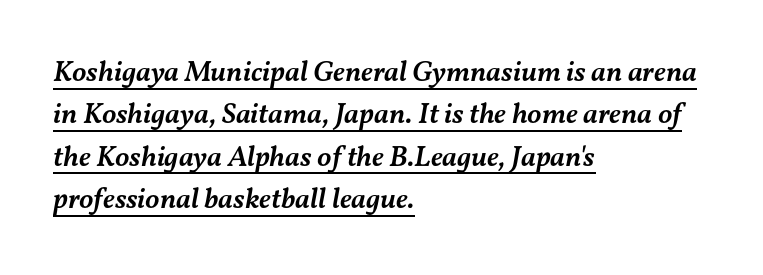
Q: Is the text bold? A: Semi-bold.
Q: Is the text italic (slanted)? A: Yes, it leans right by about 11 degrees.
Q: Is the text underlined? A: Yes.
Q: How is the paragraph aligned? A: Left-aligned.
Q: Is the spacing between letters normal or unusually wide? A: Normal.
Q: Is the spacing between lines tight, normal or loose? A: Normal.
Q: Width (condensed, normal, or wide)? A: Normal.
Q: Stroke contrast? A: Medium.
Q: x-height? A: Medium.
Q: Monospaced? A: No.
